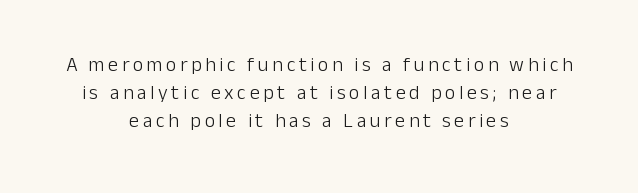
The font sits on the lighter half of the weight spectrum, regular included. This rendering uses center alignment, leaving both contours irregular but symmetric. No italicization has been applied; the sample stays upright. Glance below the letters and you will spot only blank space.
